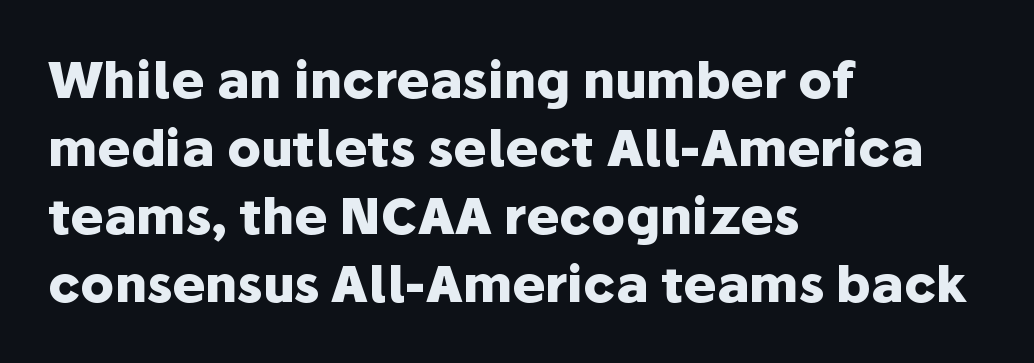
Q: Is the text bold? A: Yes.
Q: Is the text italic (slanted)? A: No, it is upright.
Q: Is the typeface a serif or a sans-serif typeface? A: Sans-serif.
Q: Is the text underlined? A: No.
Q: How is the paragraph aligned? A: Left-aligned.
Q: Is the spacing between letters normal or unusually wide? A: Normal.
Q: Is the spacing between lines tight, normal or loose? A: Normal.
Q: Width (condensed, normal, or wide)? A: Normal.
Q: Stroke contrast? A: Low.
Q: x-height? A: Medium.
Q: Monospaced? A: No.
